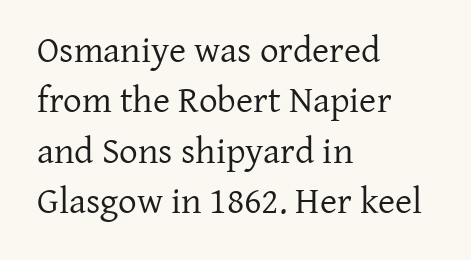
The image shows 37 px regular-weight serif type, upright; set left-aligned, normal line spacing (1.36x), normal letter spacing, not underlined; low stroke contrast and a medium x-height.
